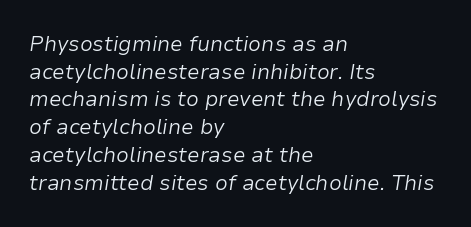
The image shows 21 px text type, italic (leaning right); set left-aligned, normal line spacing (1.32x), normal letter spacing, not underlined.
